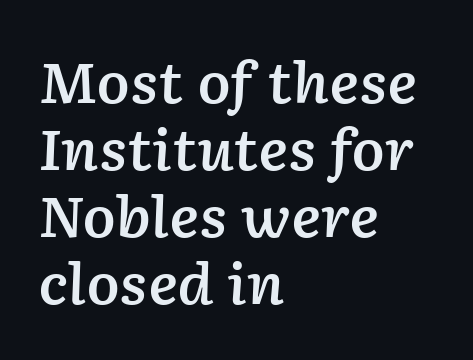
The image shows 55 px semibold type, italic (leaning right); set left-aligned, line spacing 1.22x, normal letter spacing, not underlined; low stroke contrast and a medium x-height.
